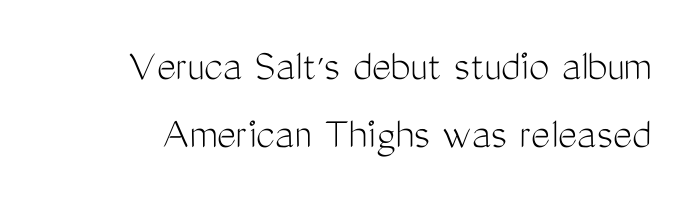
The image shows 46 px light, condensed sans-serif type, upright; set normal line spacing (1.48x), normal letter spacing, not underlined; medium stroke contrast and a medium x-height.
